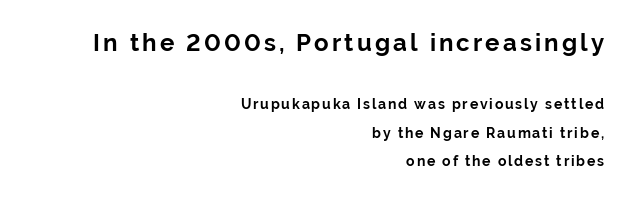
{"italic": "no", "bold": "yes", "underline": "no", "align": "right", "line_spacing": "loose", "line_spacing_ratio": 2.01, "larger_block": "first", "size_ratio": 1.71, "glyph_px": 24}
